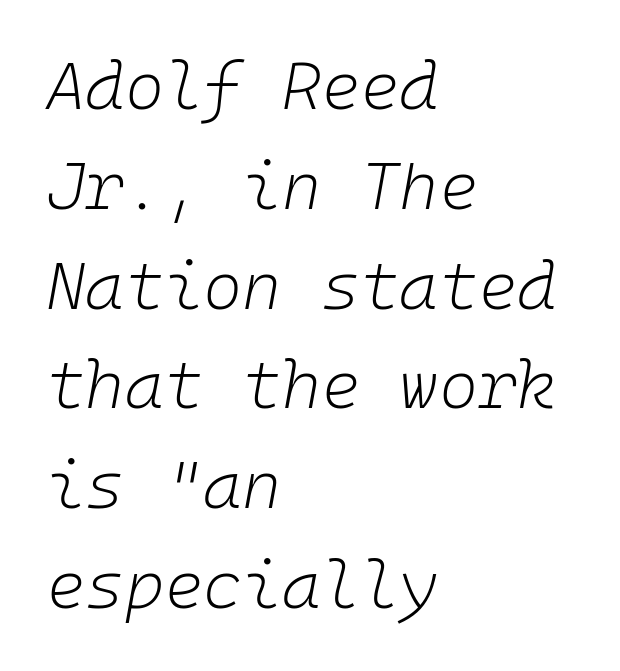
Q: Is the text bold? A: No.
Q: Is the text italic (slanted)? A: Yes, it leans right by about 10 degrees.
Q: Is the text underlined? A: No.
Q: How is the paragraph aligned? A: Left-aligned.
Q: Is the spacing between letters normal or unusually wide? A: Normal.
Q: Is the spacing between lines tight, normal or loose? A: Normal.
Q: Width (condensed, normal, or wide)? A: Normal.
Q: Stroke contrast? A: Low.
Q: x-height? A: Medium.
Q: Monospaced? A: Yes.
